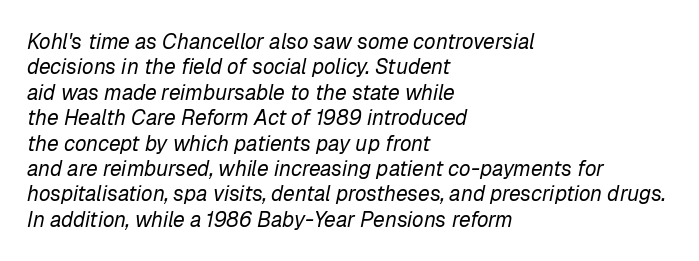
The image shows 21 px text type, italic (leaning right); set left-aligned, line spacing 1.21x, normal letter spacing, not underlined.
